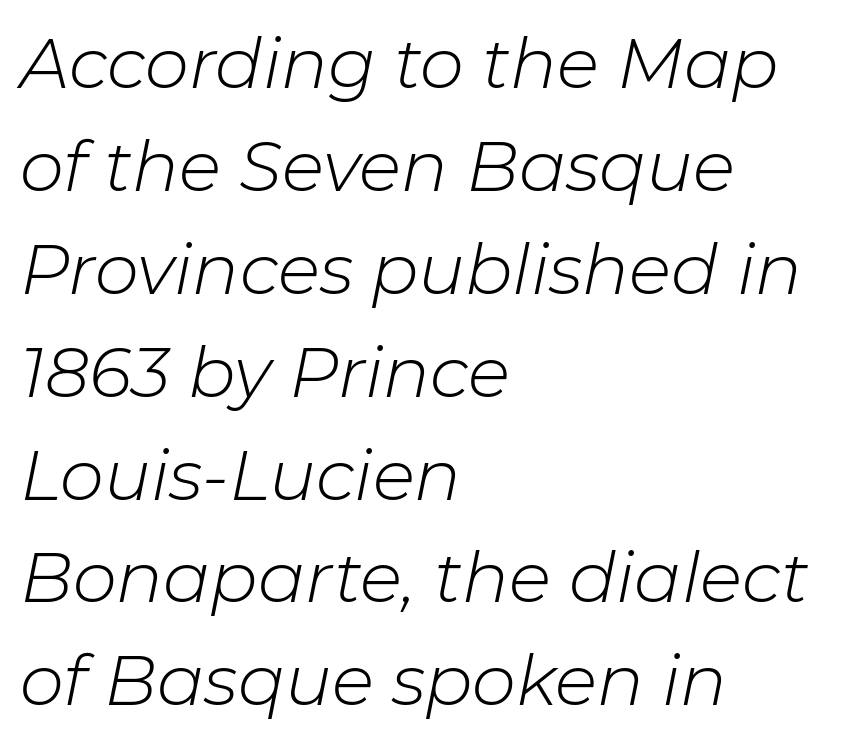
The image shows 70 px light type, italic (leaning right); set left-aligned, normal line spacing (1.47x), normal letter spacing, not underlined; low stroke contrast and a medium x-height.
